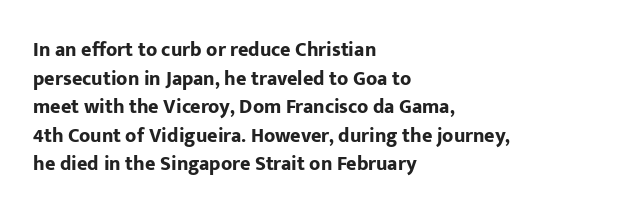
The image shows 20 px bold type, upright; set left-aligned, normal line spacing (1.43x), normal letter spacing, not underlined.
